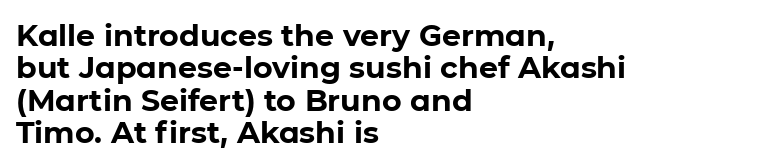
Q: Is the text bold? A: Yes.
Q: Is the text italic (slanted)? A: No, it is upright.
Q: Is the typeface a serif or a sans-serif typeface? A: Sans-serif.
Q: Is the text underlined? A: No.
Q: How is the paragraph aligned? A: Left-aligned.
Q: Is the spacing between letters normal or unusually wide? A: Normal.
Q: Is the spacing between lines tight, normal or loose? A: Tight.
Q: Width (condensed, normal, or wide)? A: Normal.
Q: Stroke contrast? A: Low.
Q: x-height? A: Medium.
Q: Monospaced? A: No.
